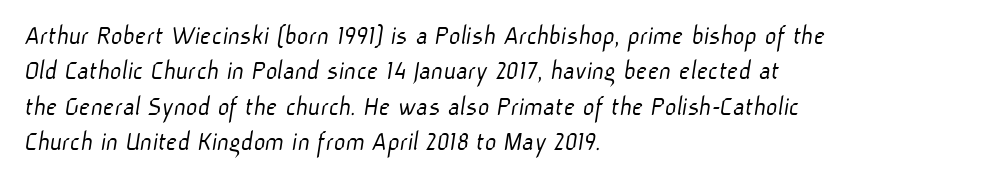
The image shows 28 px light sans-serif type; set left-aligned, normal line spacing (1.26x), normal letter spacing, not underlined; low stroke contrast and a medium x-height.
